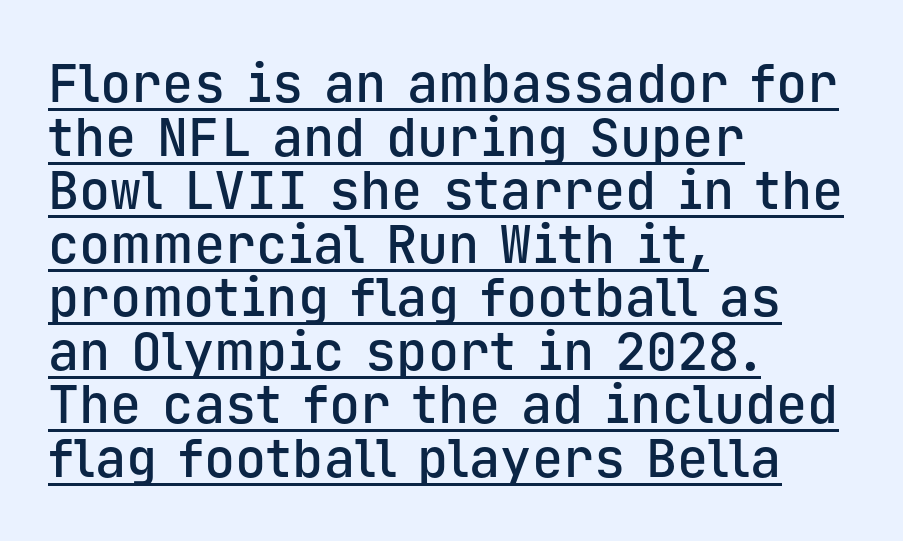
The image shows 52 px semibold sans-serif type, upright, monospaced; set left-aligned, tight line spacing (1.03x), normal letter spacing, underlined; low stroke contrast and a medium x-height.
